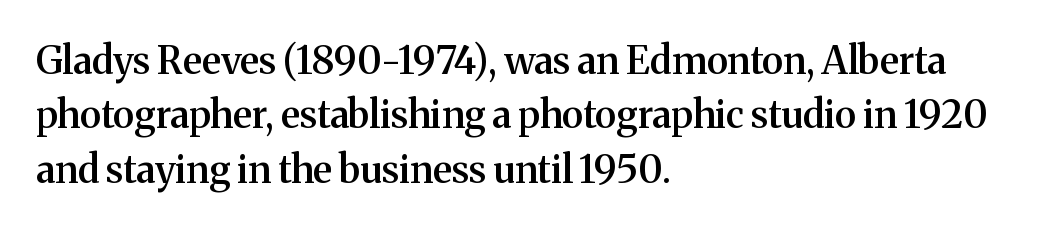
Q: Is the text bold? A: Semi-bold.
Q: Is the text italic (slanted)? A: No, it is upright.
Q: Is the typeface a serif or a sans-serif typeface? A: Serif.
Q: Is the text underlined? A: No.
Q: How is the paragraph aligned? A: Left-aligned.
Q: Is the spacing between letters normal or unusually wide? A: Normal.
Q: Is the spacing between lines tight, normal or loose? A: Normal.
Q: Width (condensed, normal, or wide)? A: Normal.
Q: Stroke contrast? A: Medium.
Q: x-height? A: Medium.
Q: Monospaced? A: No.
